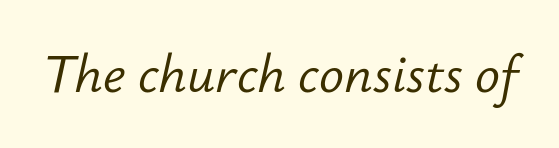
Q: Is the text bold? A: No.
Q: Is the text italic (slanted)? A: Yes, it leans right by about 12 degrees.
Q: Is the text underlined? A: No.
Q: Is the spacing between letters normal or unusually wide? A: Normal.
Q: Width (condensed, normal, or wide)? A: Normal.
Q: Stroke contrast? A: Low.
Q: x-height? A: Small.
Q: Monospaced? A: No.
